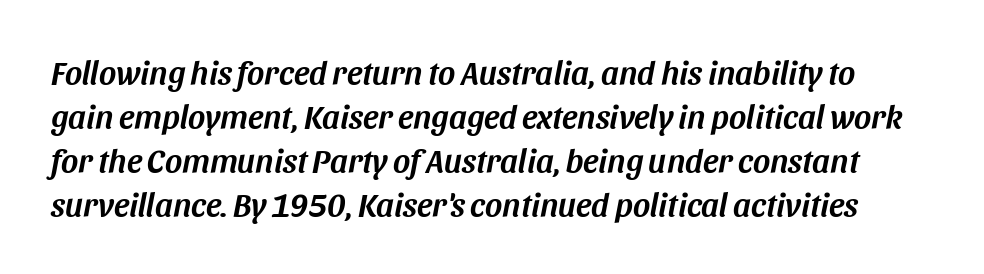
{"italic": "yes", "lean": "right", "slant_degrees": 11, "width": "normal", "stroke_contrast": "medium", "x_height": "large", "monospaced": "no", "underline": "no", "line_spacing": "normal", "line_spacing_ratio": 1.33, "letter_spacing": "normal", "letter_spacing_em": 0.0, "glyph_px": 33}
